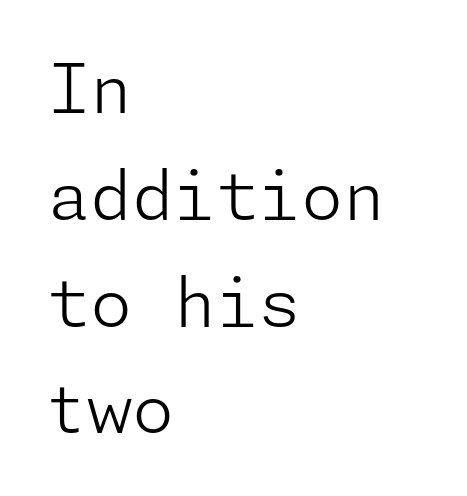
{"serif": "no", "italic": "no", "bold": "no", "weight": "light", "width": "normal", "stroke_contrast": "low", "x_height": "medium", "underline": "no", "align": "left", "line_spacing": "normal", "line_spacing_ratio": 1.57, "letter_spacing": "normal", "letter_spacing_em": 0.0, "glyph_px": 68}
